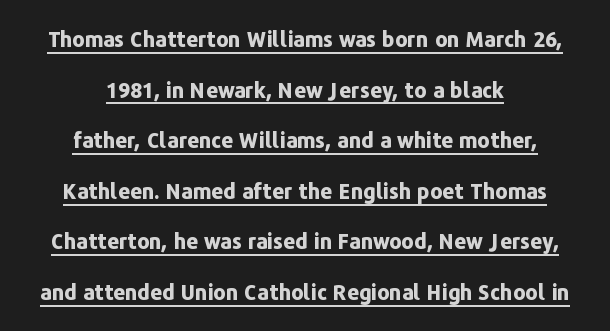
Quick note: not italic, upright. Caption: lettering with a line underneath. Notice the wide empty band between every row — that's loose leading. The horizontal fit of the characters is conventional and even. What weight is shown? A full bold with thick strokes.
